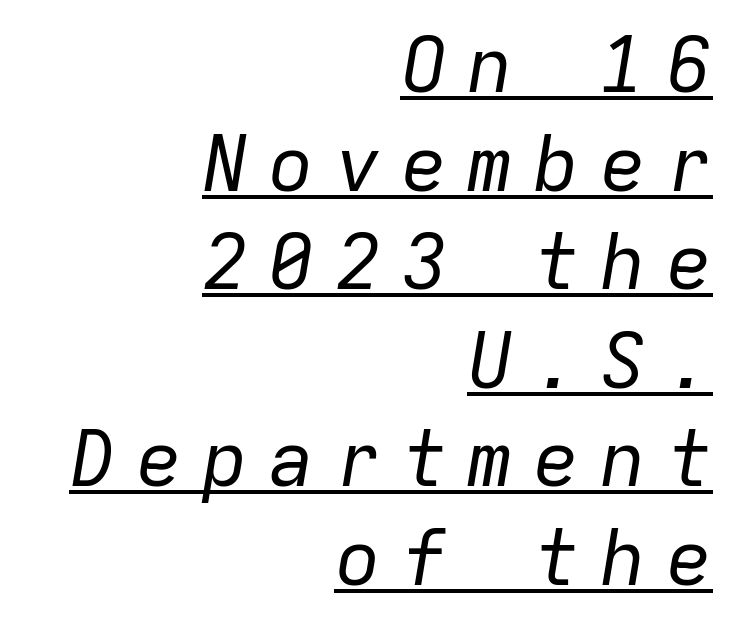
Leading: standard. A quiet, ordinary-to-light weight characterises the typeface. Monospaced: the letters line up in strict vertical columns. This rendering features underlined lettering. Yep, that's italic — everything's leaning.
